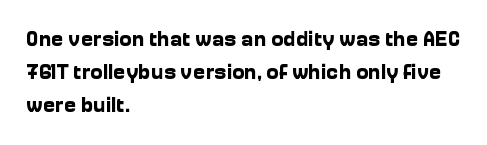
The image shows 21 px bold type, upright; set left-aligned, normal line spacing (1.56x), normal letter spacing, not underlined.
